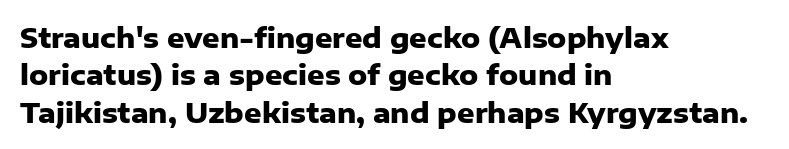
Q: Is the text bold? A: Yes.
Q: Is the text italic (slanted)? A: No, it is upright.
Q: Is the text underlined? A: No.
Q: How is the paragraph aligned? A: Left-aligned.
Q: Is the spacing between letters normal or unusually wide? A: Normal.
Q: Is the spacing between lines tight, normal or loose? A: Normal.
